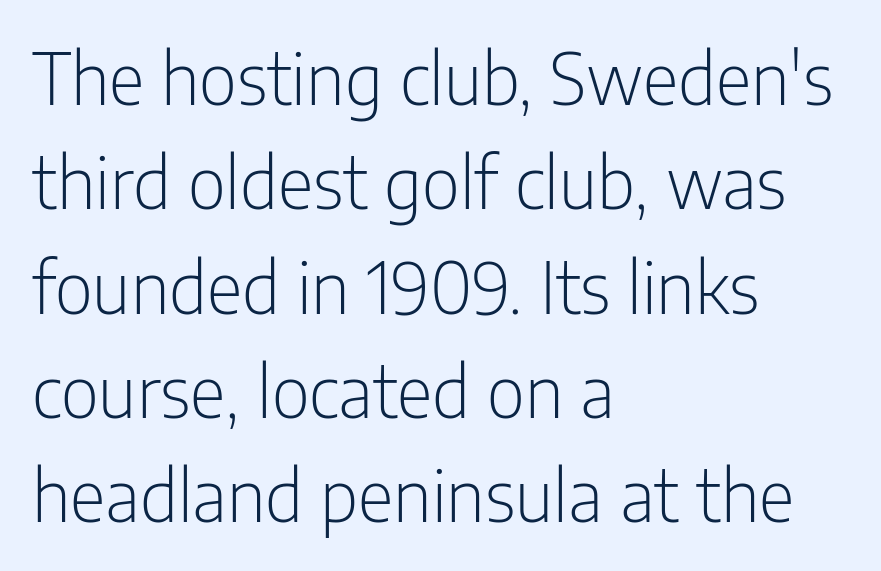
Do the letters lean? They stand straight. These lines stack with their left ends in a neat column. Check where the strokes stop: nothing finishes them off — pure sans. Weight class: somewhere from thin through regular. Reading down the column, the eye jumps a familiar distance to each next line.
